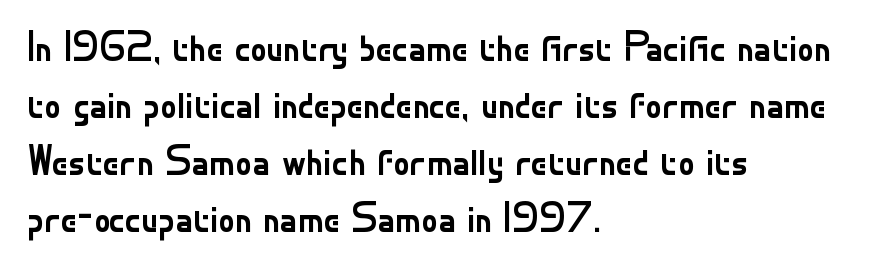
Q: Is the text bold? A: No.
Q: Is the text italic (slanted)? A: No, it is upright.
Q: Is the typeface a serif or a sans-serif typeface? A: Sans-serif.
Q: Is the text underlined? A: No.
Q: How is the paragraph aligned? A: Left-aligned.
Q: Is the spacing between letters normal or unusually wide? A: Normal.
Q: Is the spacing between lines tight, normal or loose? A: Normal.
Q: Width (condensed, normal, or wide)? A: Normal.
Q: Stroke contrast? A: Low.
Q: x-height? A: Small.
Q: Monospaced? A: No.
